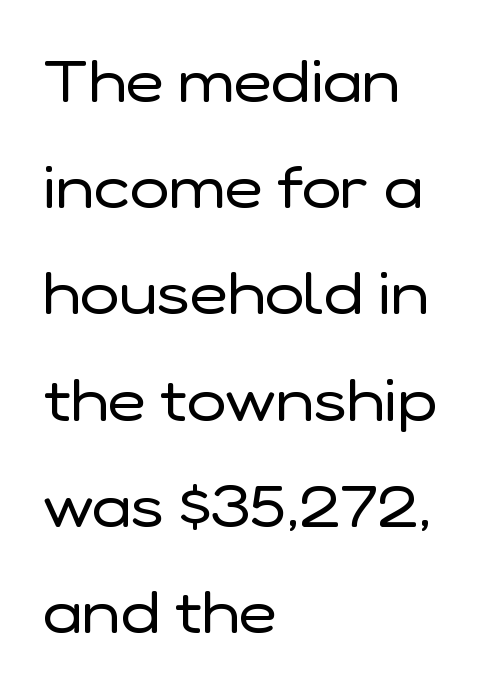
The image shows 59 px regular-weight sans-serif type, upright; set left-aligned, line spacing 1.8x, normal letter spacing, not underlined; low stroke contrast and a medium x-height.
